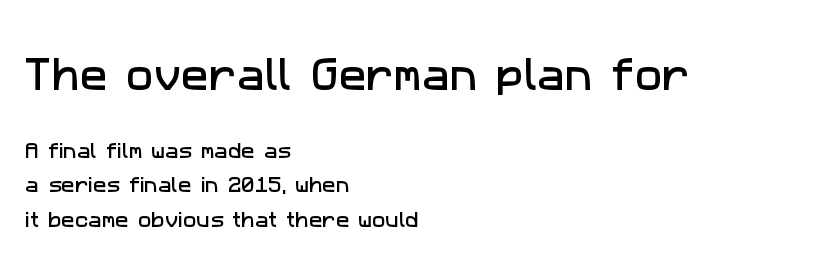
The tracking reads as untouched default to a designer's eye. The letters carry no serifs — their stems end cleanly without finishing strokes. You could fit nearly another row in the gap between these rows. Spacing verdict: proportional, widths tailored to each character. In CSS terms this would be text-align: left.
